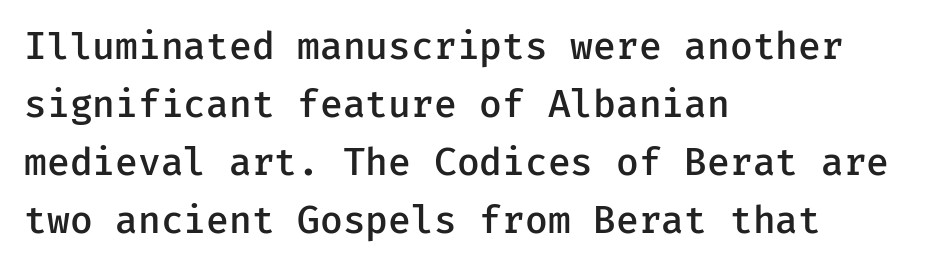
{"serif": "no", "italic": "no", "bold": "semi", "weight": "semibold", "width": "normal", "stroke_contrast": "low", "x_height": "medium", "monospaced": "yes", "underline": "no", "align": "left", "line_spacing": "normal", "line_spacing_ratio": 1.57, "letter_spacing": "normal", "letter_spacing_em": 0.0, "glyph_px": 37}
